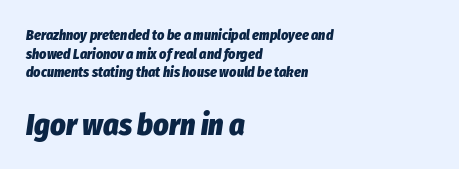
{"italic": "yes", "lean": "right", "slant_degrees": 8, "bold": "yes", "weight": "heavy", "width": "condensed", "stroke_contrast": "low", "x_height": "medium", "monospaced": "no", "underline": "no", "align": "left", "line_spacing": "normal", "line_spacing_ratio": 1.33, "letter_spacing": "normal", "letter_spacing_em": 0.0, "larger_block": "second", "size_ratio": 2.14, "glyph_px": 30}
